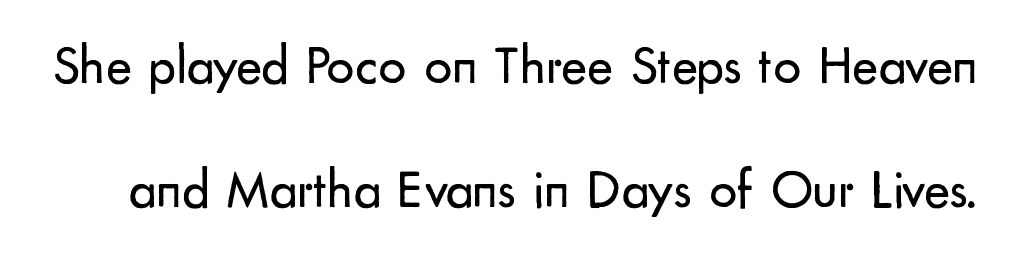
The image shows 55 px regular-weight sans-serif type, upright; set loose line spacing (2.26x), normal letter spacing, not underlined; low stroke contrast and a small x-height.
